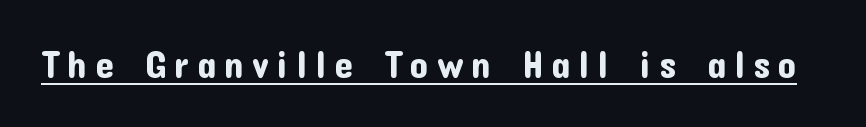
I'd call this a sans setting — the letters go barefoot. The font's upright variant was chosen for this text. The passage shown is underscored from start to finish. The line texture is sparse and dotted thanks to wide tracking. A typesetter would call this proportional, since set widths differ per character.
